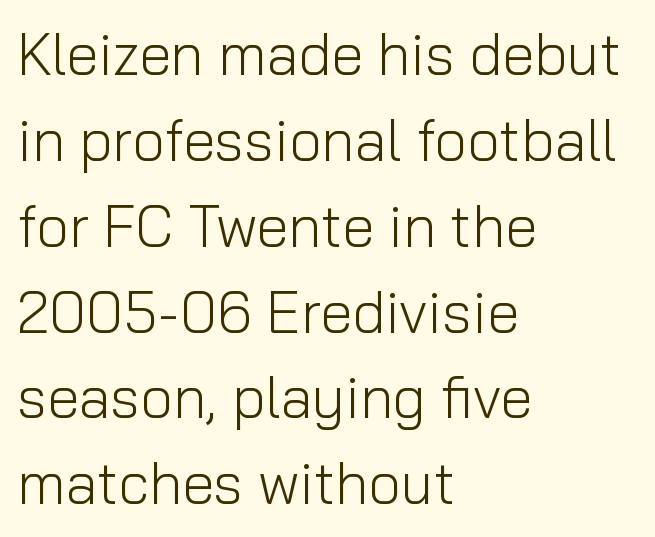
The image shows 58 px light sans-serif type, upright; set left-aligned, normal line spacing (1.48x), normal letter spacing, not underlined; low stroke contrast and a medium x-height.
